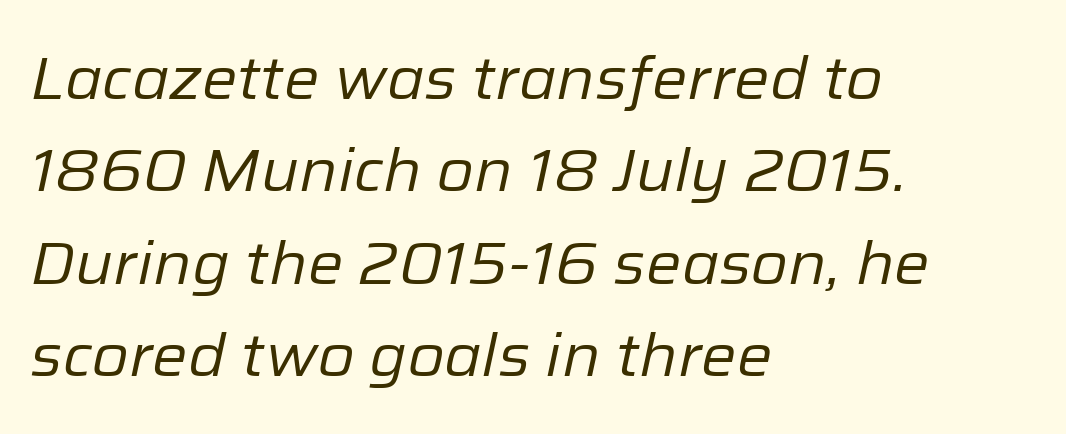
The image shows 60 px regular-weight type, italic (leaning right); set left-aligned, normal line spacing (1.54x), normal letter spacing, not underlined; low stroke contrast and a medium x-height.
